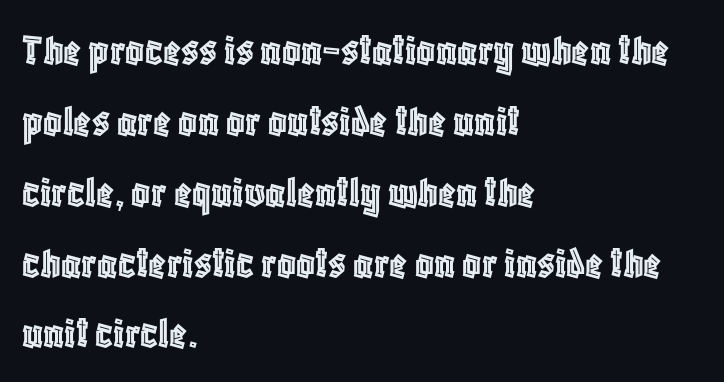
{"italic": "no", "width": "condensed", "x_height": "large", "monospaced": "no", "underline": "no", "align": "left", "line_spacing": "normal", "line_spacing_ratio": 1.54, "letter_spacing": "normal", "letter_spacing_em": 0.0, "glyph_px": 46}
